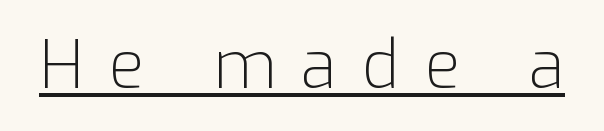
{"serif": "no", "italic": "no", "bold": "no", "weight": "light", "width": "normal", "stroke_contrast": "low", "x_height": "medium", "monospaced": "no", "underline": "yes", "letter_spacing": "wide", "letter_spacing_em": 0.38, "glyph_px": 66}
